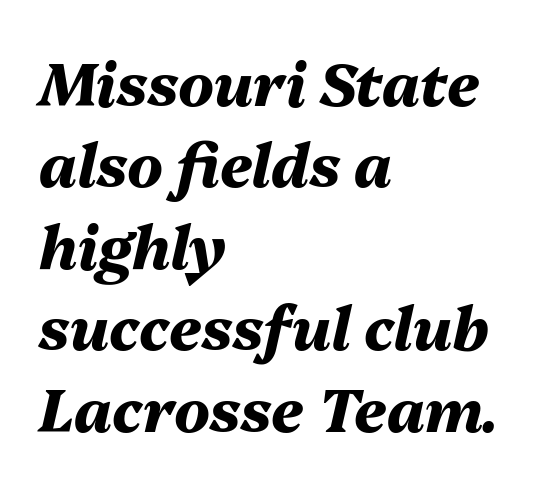
Q: Is the text bold? A: Yes.
Q: Is the text italic (slanted)? A: Yes, it leans right by about 13 degrees.
Q: Is the text underlined? A: No.
Q: How is the paragraph aligned? A: Left-aligned.
Q: Is the spacing between letters normal or unusually wide? A: Normal.
Q: Is the spacing between lines tight, normal or loose? A: Normal.
Q: Width (condensed, normal, or wide)? A: Normal.
Q: Stroke contrast? A: Medium.
Q: x-height? A: Medium.
Q: Monospaced? A: No.
